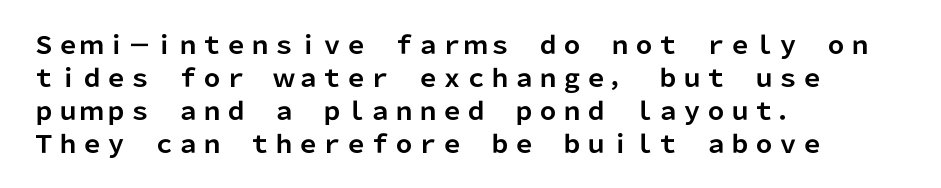
{"italic": "no", "bold": "yes", "underline": "no", "align": "left", "line_spacing": "normal", "line_spacing_ratio": 1.37, "letter_spacing": "normal", "letter_spacing_em": 0.0, "glyph_px": 24}
